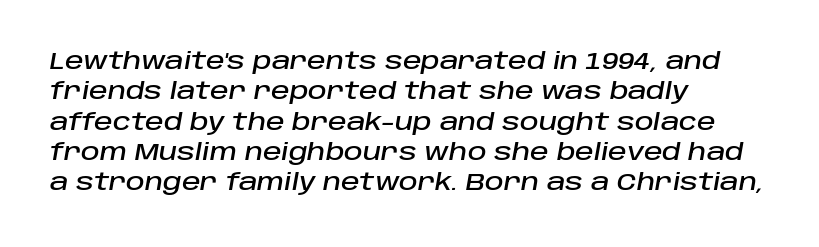
Q: Is the text italic (slanted)? A: Yes, it leans right by about 10 degrees.
Q: Is the text underlined? A: No.
Q: How is the paragraph aligned? A: Left-aligned.
Q: Is the spacing between letters normal or unusually wide? A: Normal.
Q: Is the spacing between lines tight, normal or loose? A: Normal.
